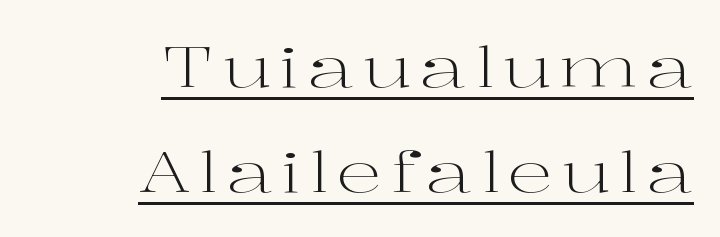
Q: Is the text bold? A: No.
Q: Is the text italic (slanted)? A: No, it is upright.
Q: Is the typeface a serif or a sans-serif typeface? A: Serif.
Q: Is the text underlined? A: Yes.
Q: How is the paragraph aligned? A: Right-aligned.
Q: Width (condensed, normal, or wide)? A: Wide.
Q: Stroke contrast? A: High.
Q: x-height? A: Medium.
Q: Monospaced? A: No.
